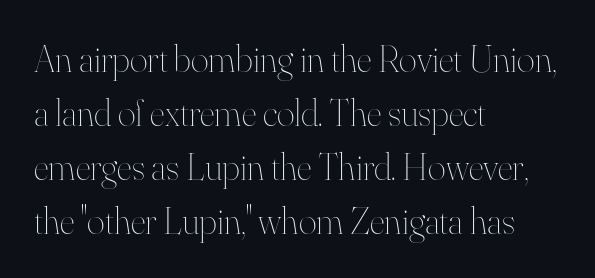
Q: Is the text bold? A: No.
Q: Is the text italic (slanted)? A: No, it is upright.
Q: Is the text underlined? A: No.
Q: How is the paragraph aligned? A: Left-aligned.
Q: Is the spacing between letters normal or unusually wide? A: Normal.
Q: Is the spacing between lines tight, normal or loose? A: Normal.
Q: Width (condensed, normal, or wide)? A: Normal.
Q: Stroke contrast? A: High.
Q: x-height? A: Small.
Q: Monospaced? A: No.
